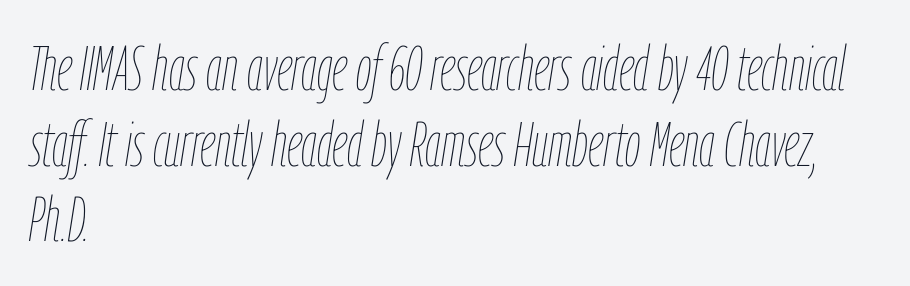
Q: Is the text bold? A: No.
Q: Is the text italic (slanted)? A: Yes, it leans right by about 9 degrees.
Q: Is the text underlined? A: No.
Q: How is the paragraph aligned? A: Left-aligned.
Q: Is the spacing between letters normal or unusually wide? A: Normal.
Q: Width (condensed, normal, or wide)? A: Condensed.
Q: Stroke contrast? A: Low.
Q: x-height? A: Medium.
Q: Monospaced? A: No.
